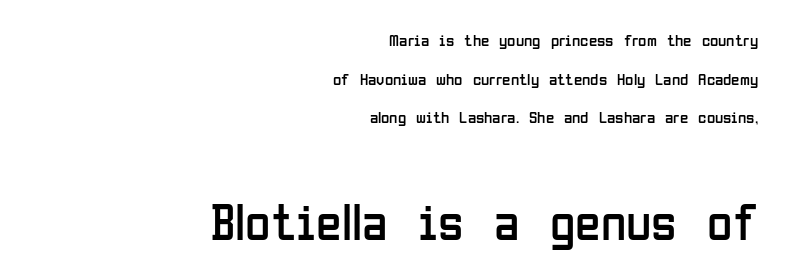
The image shows 52 px regular-weight, condensed sans-serif type, upright; set right-aligned, loose line spacing (2.27x), normal letter spacing, not underlined; the second (bottom) block is 3.06x larger; low stroke contrast and a medium x-height.
